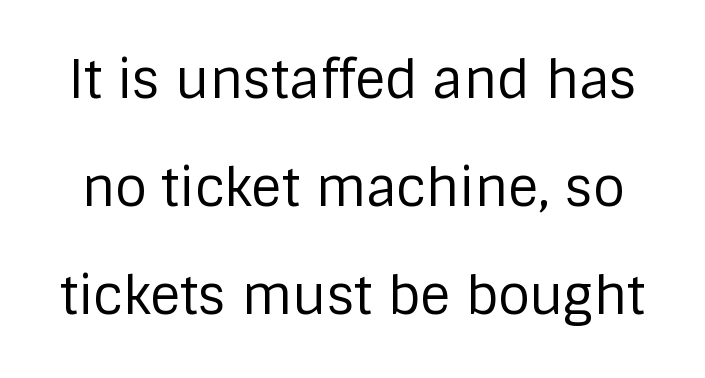
Q: Is the text bold? A: No.
Q: Is the text italic (slanted)? A: No, it is upright.
Q: Is the typeface a serif or a sans-serif typeface? A: Sans-serif.
Q: Is the text underlined? A: No.
Q: Is the spacing between letters normal or unusually wide? A: Normal.
Q: Is the spacing between lines tight, normal or loose? A: Loose.
Q: Width (condensed, normal, or wide)? A: Normal.
Q: Stroke contrast? A: Low.
Q: x-height? A: Large.
Q: Monospaced? A: No.
